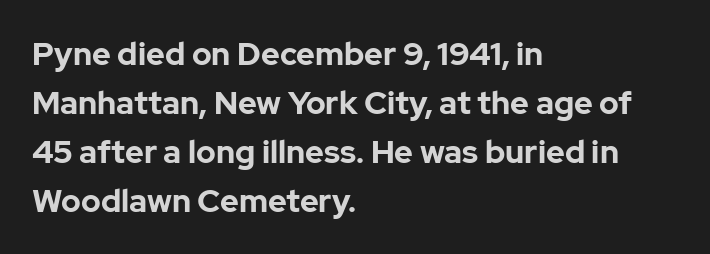
Q: Is the text bold? A: Yes.
Q: Is the text italic (slanted)? A: No, it is upright.
Q: Is the typeface a serif or a sans-serif typeface? A: Sans-serif.
Q: Is the text underlined? A: No.
Q: How is the paragraph aligned? A: Left-aligned.
Q: Is the spacing between letters normal or unusually wide? A: Normal.
Q: Is the spacing between lines tight, normal or loose? A: Normal.
Q: Width (condensed, normal, or wide)? A: Normal.
Q: Stroke contrast? A: Low.
Q: x-height? A: Medium.
Q: Monospaced? A: No.
